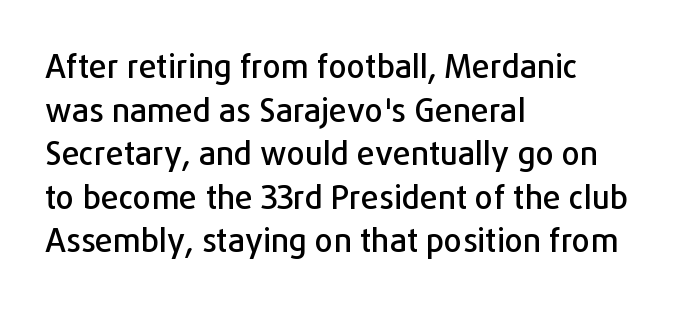
The image shows 32 px sans-serif type, upright; set left-aligned, normal line spacing (1.36x), normal letter spacing, not underlined; low stroke contrast and a medium x-height.
